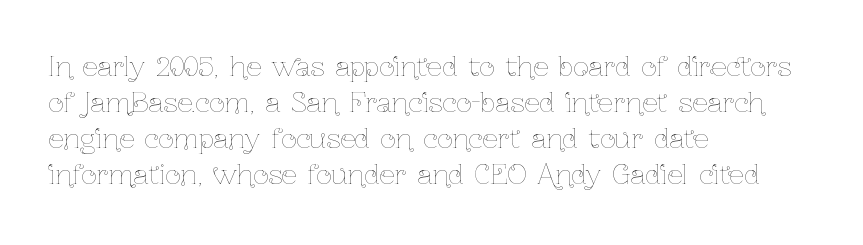
Q: Is the text bold? A: No.
Q: Is the text italic (slanted)? A: No, it is upright.
Q: Is the text underlined? A: No.
Q: How is the paragraph aligned? A: Left-aligned.
Q: Is the spacing between letters normal or unusually wide? A: Normal.
Q: Is the spacing between lines tight, normal or loose? A: Normal.
